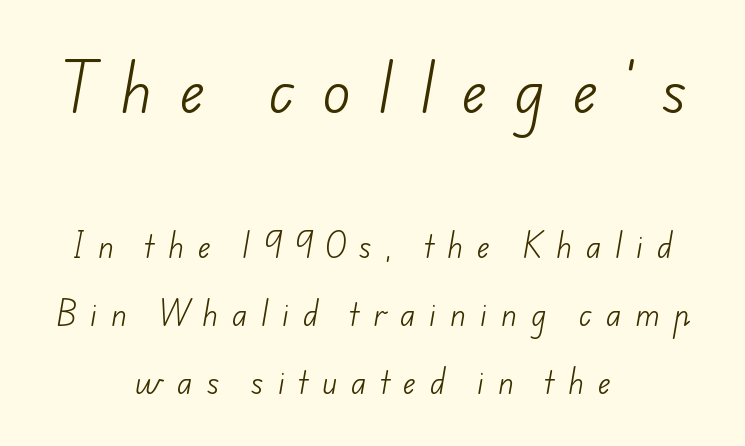
{"serif": "no", "bold": "no", "weight": "light", "width": "normal", "stroke_contrast": "low", "x_height": "small", "monospaced": "no", "underline": "no", "align": "center", "line_spacing": "loose", "line_spacing_ratio": 2.34, "letter_spacing": "wide", "letter_spacing_em": 0.49, "larger_block": "first", "size_ratio": 2.0, "glyph_px": 58}
